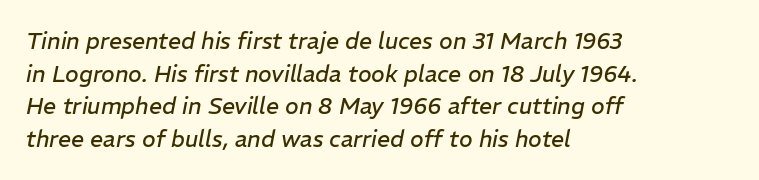
{"italic": "yes", "lean": "right", "slant_degrees": 11, "bold": "no", "underline": "no", "align": "left", "line_spacing": "normal", "line_spacing_ratio": 1.42, "letter_spacing": "normal", "letter_spacing_em": 0.0, "glyph_px": 23}
